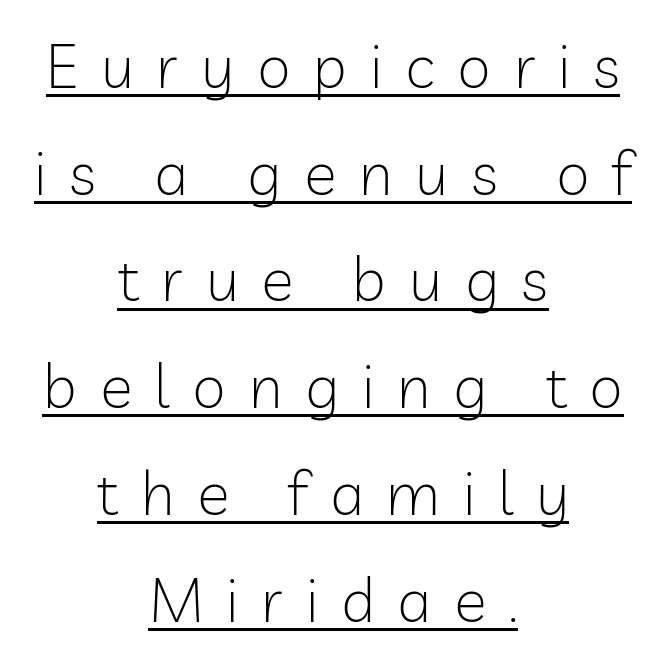
Q: Is the text bold? A: No.
Q: Is the text italic (slanted)? A: No, it is upright.
Q: Is the typeface a serif or a sans-serif typeface? A: Sans-serif.
Q: Is the text underlined? A: Yes.
Q: How is the paragraph aligned? A: Centered.
Q: Is the spacing between letters normal or unusually wide? A: Unusually wide.
Q: Width (condensed, normal, or wide)? A: Normal.
Q: Stroke contrast? A: Low.
Q: x-height? A: Medium.
Q: Monospaced? A: No.
